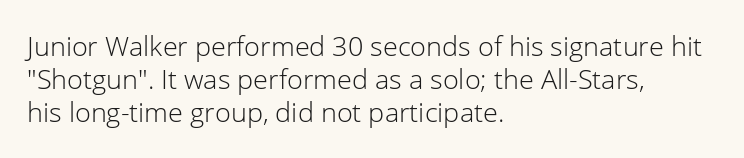
{"italic": "no", "bold": "no", "underline": "no", "align": "left", "line_spacing_ratio": 1.23, "letter_spacing": "normal", "letter_spacing_em": 0.0, "glyph_px": 27}
